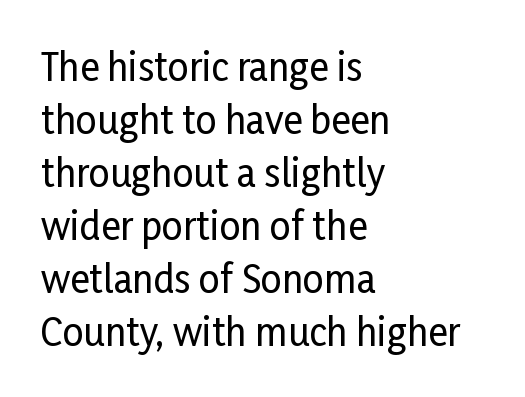
{"serif": "no", "italic": "no", "width": "condensed", "stroke_contrast": "low", "x_height": "medium", "monospaced": "no", "underline": "no", "align": "left", "line_spacing": "normal", "line_spacing_ratio": 1.43, "letter_spacing": "normal", "letter_spacing_em": 0.0, "glyph_px": 37}
